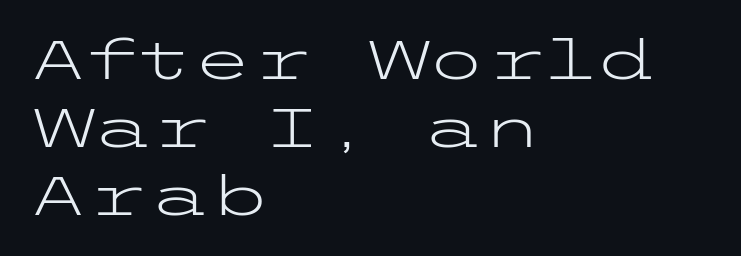
The image shows 55 px light, wide sans-serif type, upright; set left-aligned, line spacing 1.24x, normal letter spacing, not underlined; low stroke contrast and a medium x-height.
